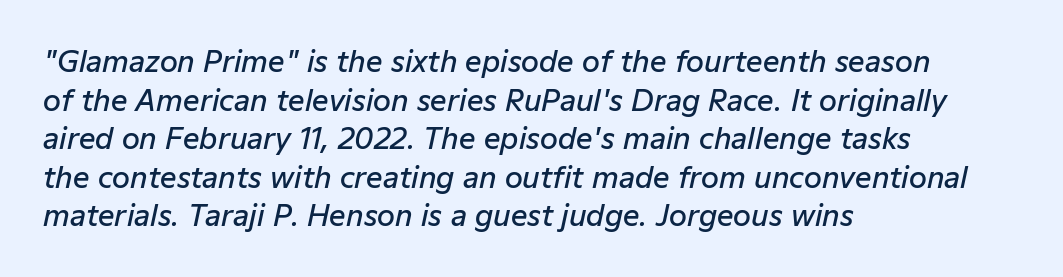
Q: Is the text bold? A: Semi-bold.
Q: Is the text italic (slanted)? A: Yes, it leans right by about 12 degrees.
Q: Is the text underlined? A: No.
Q: How is the paragraph aligned? A: Left-aligned.
Q: Is the spacing between letters normal or unusually wide? A: Normal.
Q: Is the spacing between lines tight, normal or loose? A: Normal.
Q: Width (condensed, normal, or wide)? A: Normal.
Q: Stroke contrast? A: Low.
Q: x-height? A: Medium.
Q: Monospaced? A: No.
